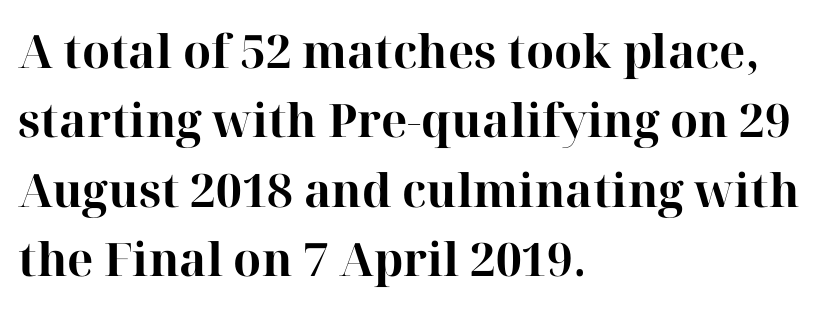
{"serif": "yes", "italic": "no", "bold": "yes", "weight": "bold", "width": "normal", "stroke_contrast": "high", "x_height": "medium", "monospaced": "no", "underline": "no", "align": "left", "line_spacing": "normal", "line_spacing_ratio": 1.51, "letter_spacing": "normal", "letter_spacing_em": 0.0, "glyph_px": 46}
